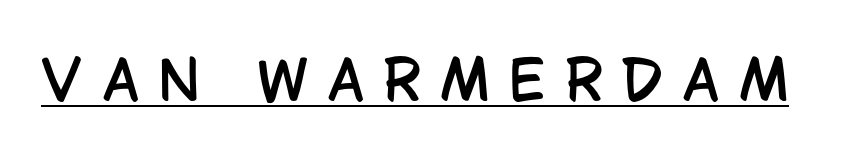
Q: Is the text italic (slanted)? A: No, it is upright.
Q: Is the typeface a serif or a sans-serif typeface? A: Sans-serif.
Q: Is the text underlined? A: Yes.
Q: Is the spacing between letters normal or unusually wide? A: Unusually wide.
Q: Width (condensed, normal, or wide)? A: Condensed.
Q: Stroke contrast? A: Low.
Q: x-height? A: Large.
Q: Monospaced? A: No.
